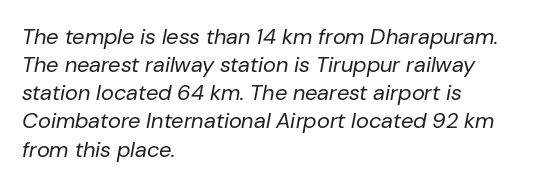
The image shows 22 px text type, italic (leaning right); set left-aligned, normal line spacing (1.28x), normal letter spacing, not underlined.
